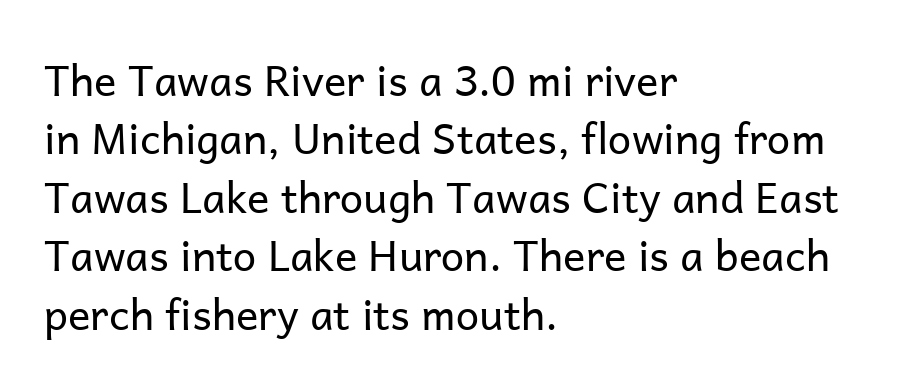
The image shows 42 px regular-weight sans-serif type, upright; set left-aligned, normal line spacing (1.39x), normal letter spacing, not underlined; low stroke contrast and a medium x-height.
